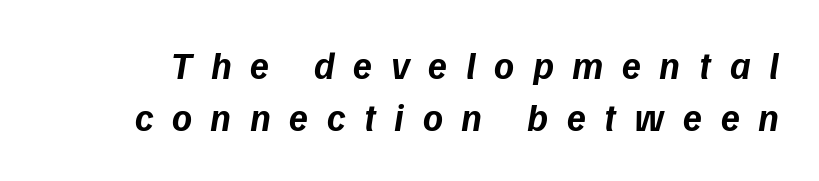
{"italic": "yes", "lean": "right", "slant_degrees": 9, "bold": "yes", "weight": "bold", "width": "normal", "stroke_contrast": "low", "x_height": "medium", "monospaced": "no", "underline": "no", "line_spacing": "normal", "line_spacing_ratio": 1.37, "letter_spacing": "wide", "letter_spacing_em": 0.49, "glyph_px": 38}
